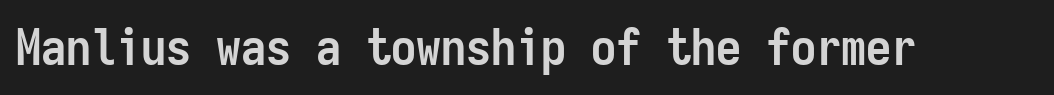
The passage shown has conventional tracking throughout. The passage shown is not underscored anywhere. Unlike italic type, these characters show no tilt at all. The sample has been set heavy, in full bold.
